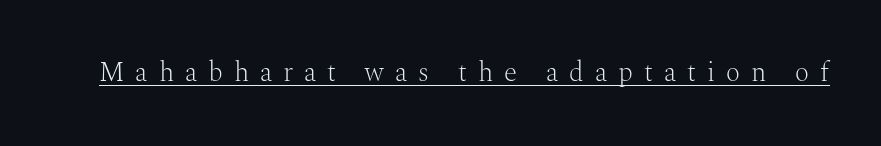
{"italic": "no", "bold": "no", "underline": "yes", "letter_spacing": "wide", "letter_spacing_em": 0.41, "glyph_px": 27}
